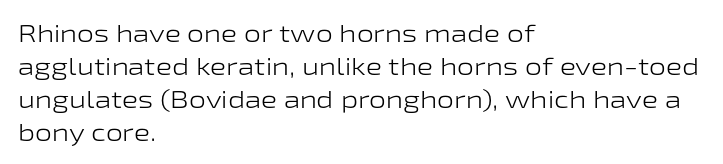
Q: Is the text bold? A: No.
Q: Is the text italic (slanted)? A: No, it is upright.
Q: Is the text underlined? A: No.
Q: How is the paragraph aligned? A: Left-aligned.
Q: Is the spacing between letters normal or unusually wide? A: Normal.
Q: Is the spacing between lines tight, normal or loose? A: Normal.
